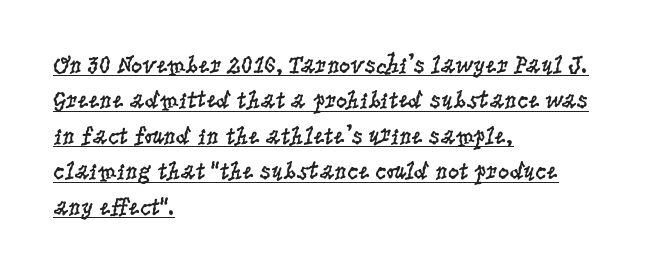
Q: Is the text bold? A: No.
Q: Is the text underlined? A: Yes.
Q: How is the paragraph aligned? A: Left-aligned.
Q: Is the spacing between letters normal or unusually wide? A: Normal.
Q: Is the spacing between lines tight, normal or loose? A: Normal.
